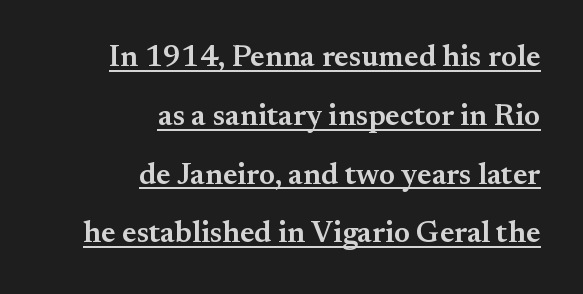
The image shows 30 px semibold serif type, upright; set right-aligned, loose line spacing (1.96x), normal letter spacing, underlined; medium stroke contrast and a small x-height.
